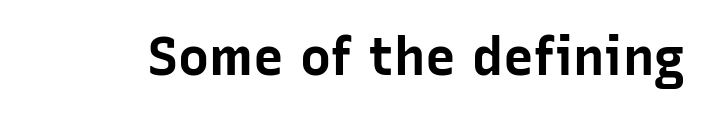
The face used here is rendered with its standard letterfit. Does the weight exceed regular? Yes, all the way to bold. Do the characters align in a grid? No, the font is proportional. Designer's note — italics off, roman on. Observe the absence of serifs on each vertical stroke in this sample. Plain, unruled lines of type.
